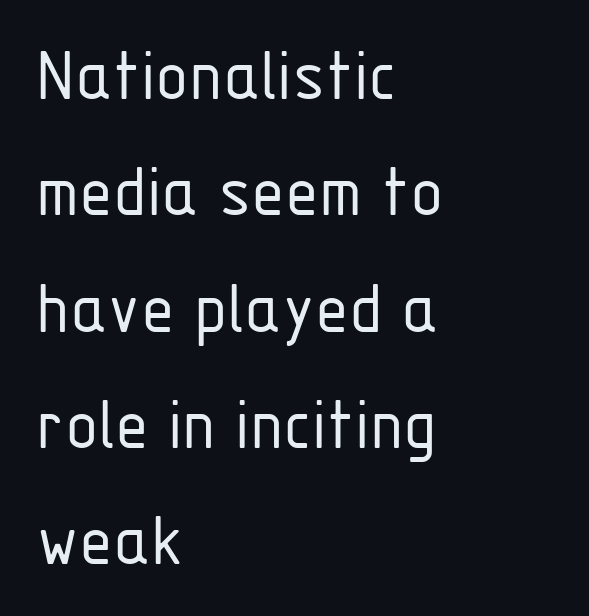
Q: Is the text bold? A: No.
Q: Is the text italic (slanted)? A: No, it is upright.
Q: Is the typeface a serif or a sans-serif typeface? A: Sans-serif.
Q: Is the text underlined? A: No.
Q: How is the paragraph aligned? A: Left-aligned.
Q: Is the spacing between letters normal or unusually wide? A: Normal.
Q: Is the spacing between lines tight, normal or loose? A: Normal.
Q: Width (condensed, normal, or wide)? A: Condensed.
Q: Stroke contrast? A: Low.
Q: x-height? A: Medium.
Q: Monospaced? A: No.
